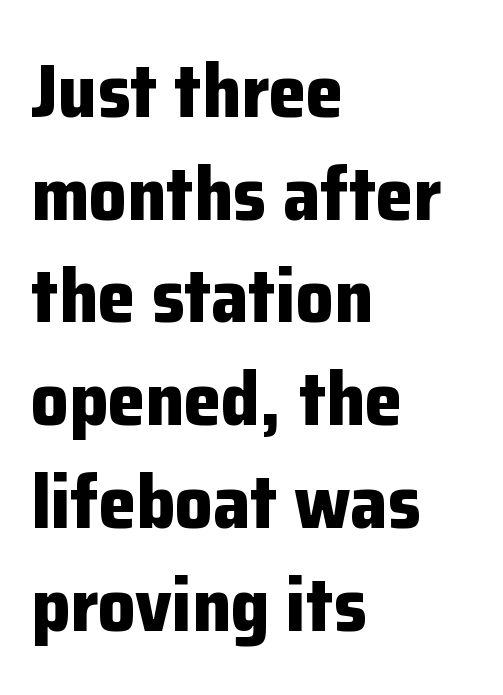
{"serif": "no", "italic": "no", "bold": "yes", "weight": "bold", "width": "normal", "stroke_contrast": "low", "x_height": "medium", "monospaced": "no", "underline": "no", "align": "left", "line_spacing": "normal", "line_spacing_ratio": 1.37, "letter_spacing": "normal", "letter_spacing_em": 0.0, "glyph_px": 75}
